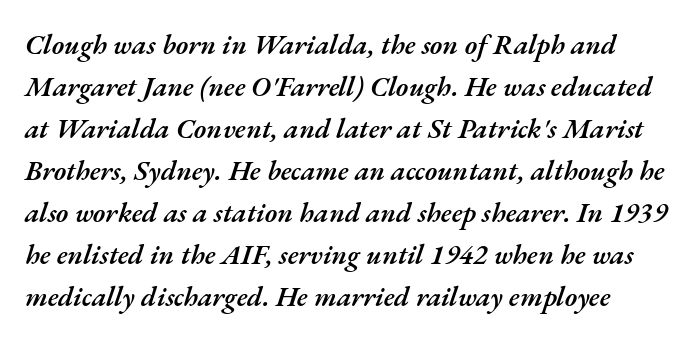
The image shows 28 px semibold type, italic (leaning right); set normal line spacing (1.5x), normal letter spacing, not underlined; medium stroke contrast and a small x-height.
